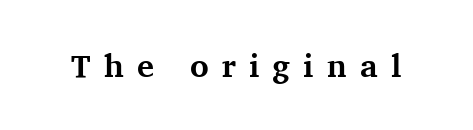
The line texture is sparse and dotted thanks to wide tracking. If you drew a line through each stem, it would be perfectly vertical. Is the type bold? Yes — the strokes are clearly thick and heavy. Beneath every word, the page is bare.
